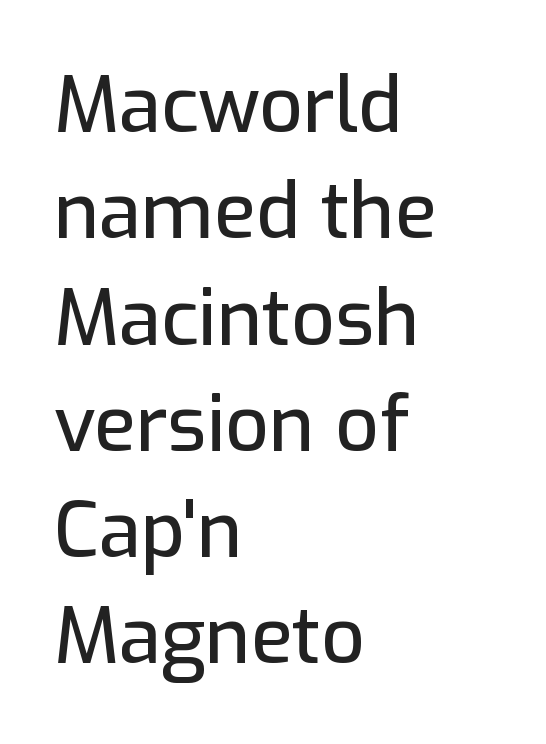
Q: Is the text italic (slanted)? A: No, it is upright.
Q: Is the typeface a serif or a sans-serif typeface? A: Sans-serif.
Q: Is the text underlined? A: No.
Q: How is the paragraph aligned? A: Left-aligned.
Q: Is the spacing between letters normal or unusually wide? A: Normal.
Q: Is the spacing between lines tight, normal or loose? A: Normal.
Q: Width (condensed, normal, or wide)? A: Normal.
Q: Stroke contrast? A: Low.
Q: x-height? A: Medium.
Q: Monospaced? A: No.
